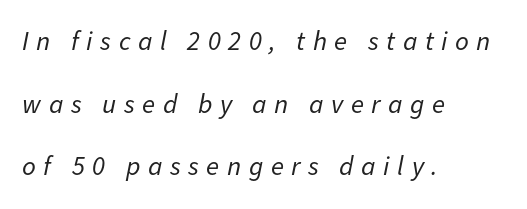
The designer dialed line spacing up above the default. This sample is left-justified, so line endings fall wherever the words run out. The zone under the glyphs is completely vacant. The letterforms stand isolated, each surrounded by extra space. Vertical stems look standard width or narrower in stroke. This sample uses an oblique cut, with every glyph tilted off the vertical.
